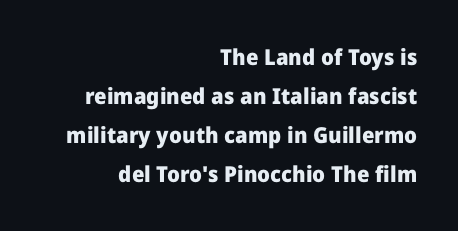
Words float on clear page, feet unadorned. The text block is weighted toward the right margin, trailing off unevenly leftward. Thick stems and heavy bowls — unmistakably bold. What stands out about the letter spacing? Nothing — it is the standard amount. Italic? Not at all — the glyphs are vertical.
